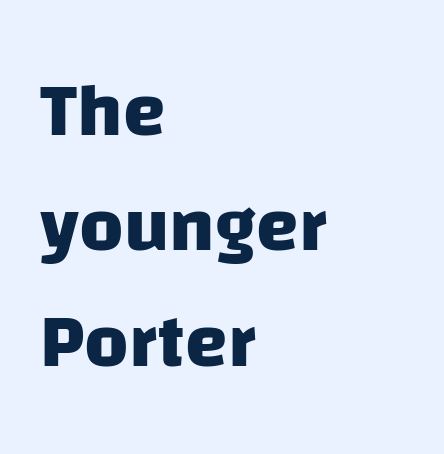
The image shows 77 px heavy sans-serif type; set left-aligned, normal line spacing (1.5x), normal letter spacing, not underlined; low stroke contrast and a large x-height.
